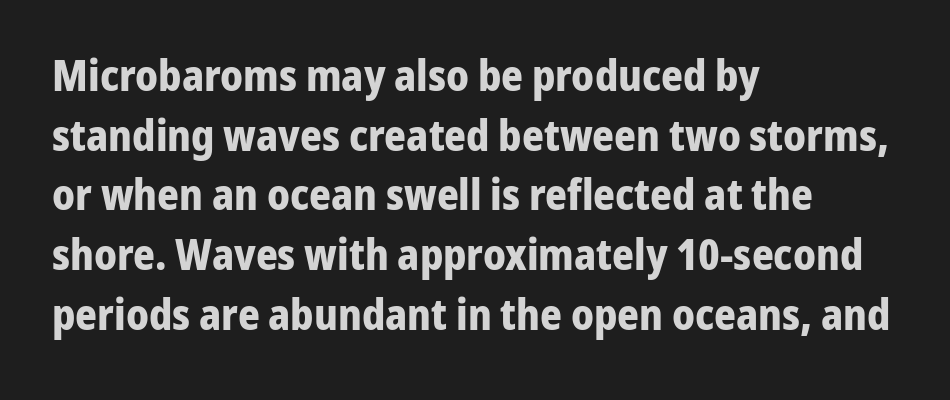
The image shows 42 px bold sans-serif type, upright; set left-aligned, normal line spacing (1.42x), normal letter spacing, not underlined; low stroke contrast and a medium x-height.
